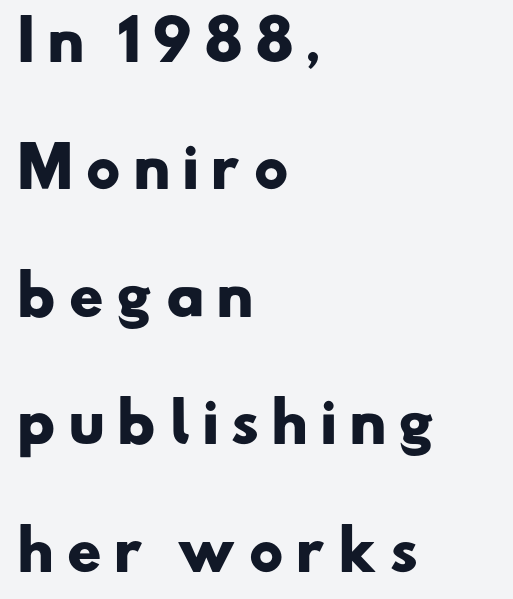
Stroke terminals: plain, sans-serif. Rule under the text: the space is simply empty. The typesetter chose a ragged-right arrangement here. Letter spacing: wide.
